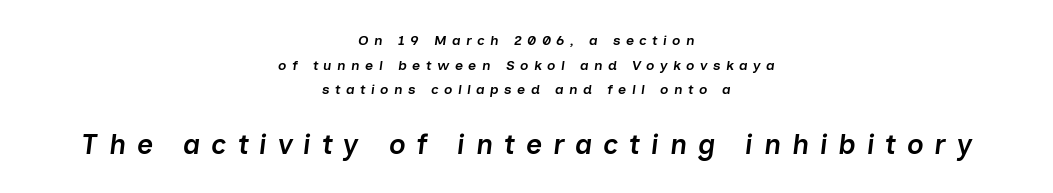
The image shows 28 px semibold type, italic (leaning right); set centered, line spacing 1.76x, unusually wide letter spacing (+0.39 em), not underlined; the second (bottom) block is 2.0x larger; low stroke contrast and a medium x-height.
